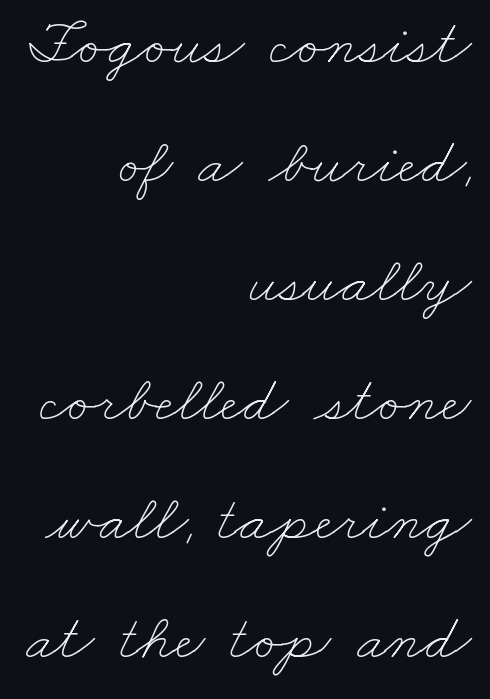
Do the characters align in a grid? No, the font is proportional. Check under the words: just untouched page. Each line ends at the same right margin while the left side varies. What stands out about the letter spacing? Nothing — it is the standard amount. Letters have the restrained weight of plain body copy at most.
